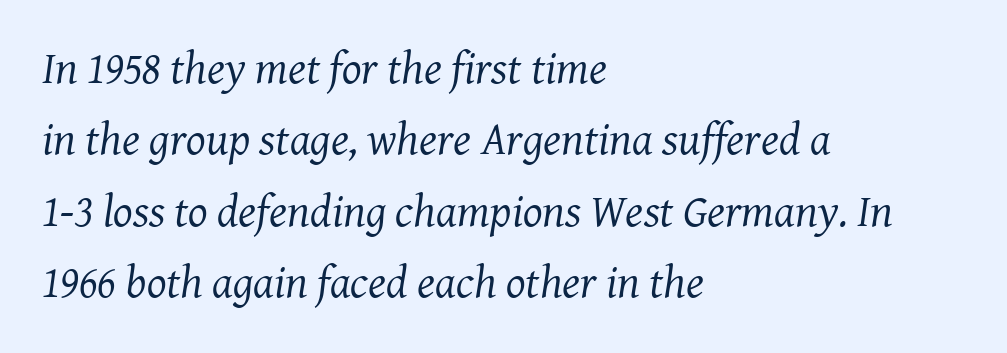
The image shows 46 px regular-weight serif type, italic (leaning right); set left-aligned, normal line spacing (1.55x), normal letter spacing, not underlined; medium stroke contrast and a medium x-height.
